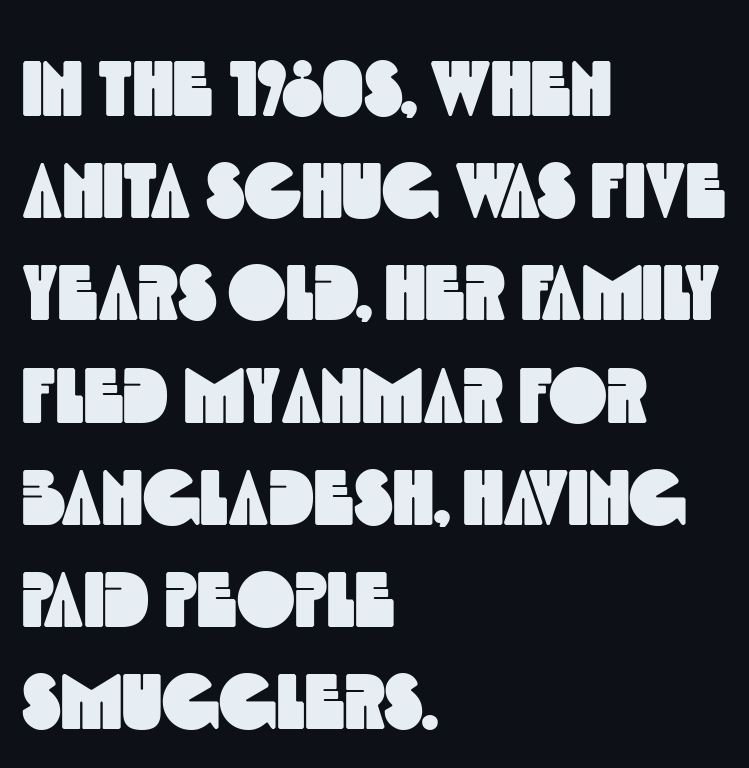
The text was rendered using a sans face with plain stroke endings. Alignment: flush left. Decoration check: the copy has no underline. Do the characters align in a grid? No, the font is proportional. Each word holds together tightly as a unit, with standard inter-letter gaps. Does the leading feel generous? No, just average.
